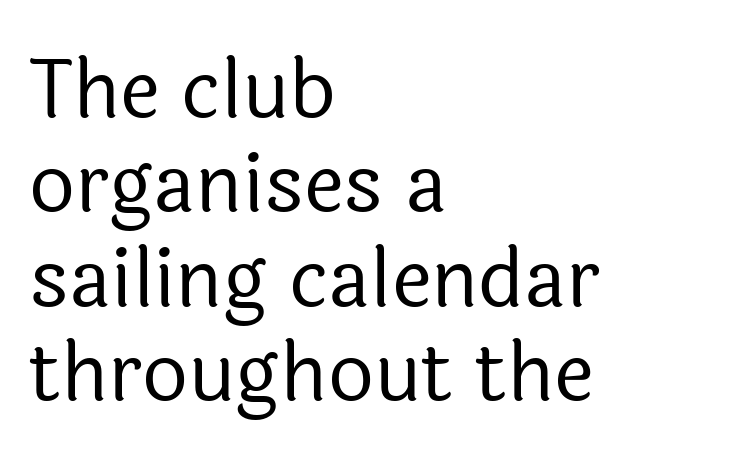
The image shows 80 px regular-weight sans-serif type, upright; set left-aligned, line spacing 1.18x, normal letter spacing, not underlined; a medium x-height.
